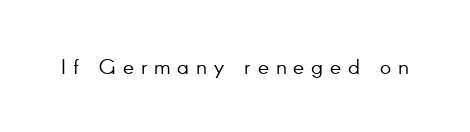
{"italic": "no", "bold": "no", "underline": "no", "letter_spacing": "wide", "letter_spacing_em": 0.33, "glyph_px": 21}
